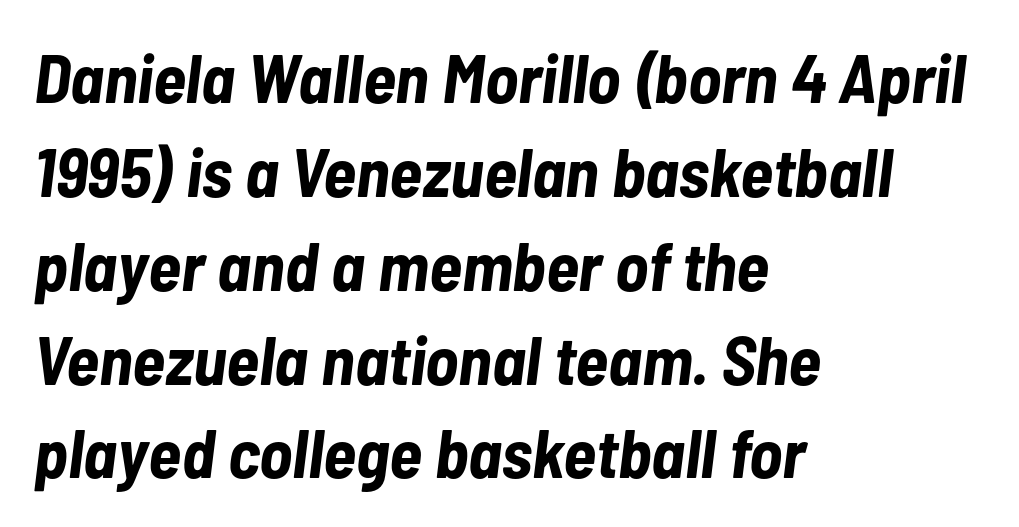
The image shows 69 px bold, condensed type, italic (leaning right); set left-aligned, normal line spacing (1.36x), normal letter spacing, not underlined; low stroke contrast and a medium x-height.
